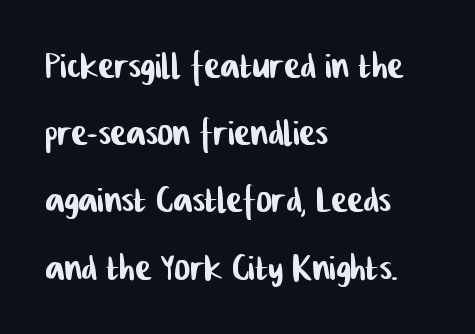
{"serif": "no", "width": "condensed", "stroke_contrast": "low", "x_height": "medium", "monospaced": "no", "underline": "no", "align": "left", "line_spacing": "normal", "line_spacing_ratio": 1.4, "letter_spacing": "normal", "letter_spacing_em": 0.0, "glyph_px": 48}
